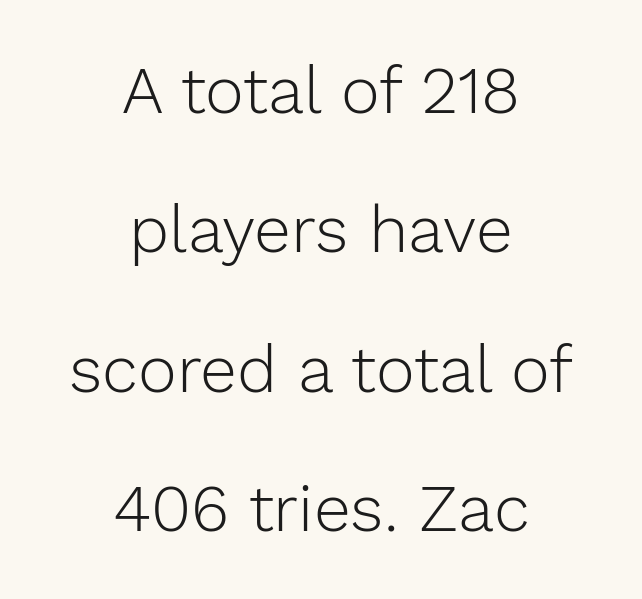
The image shows 66 px light sans-serif type, upright; set centered, loose line spacing (2.11x), normal letter spacing, not underlined; low stroke contrast and a medium x-height.
